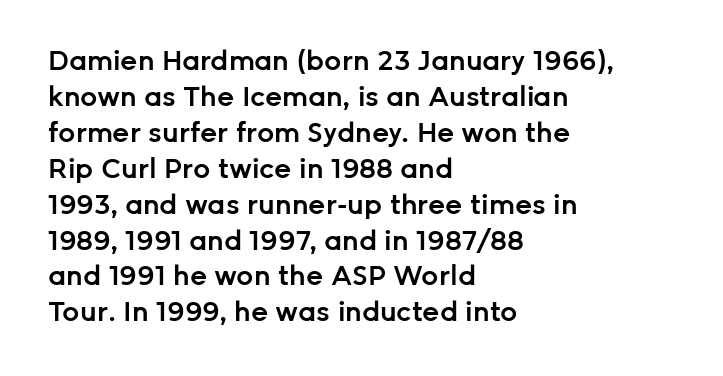
Q: Is the text bold? A: Semi-bold.
Q: Is the text italic (slanted)? A: No, it is upright.
Q: Is the text underlined? A: No.
Q: How is the paragraph aligned? A: Left-aligned.
Q: Is the spacing between letters normal or unusually wide? A: Normal.
Q: Is the spacing between lines tight, normal or loose? A: Normal.
